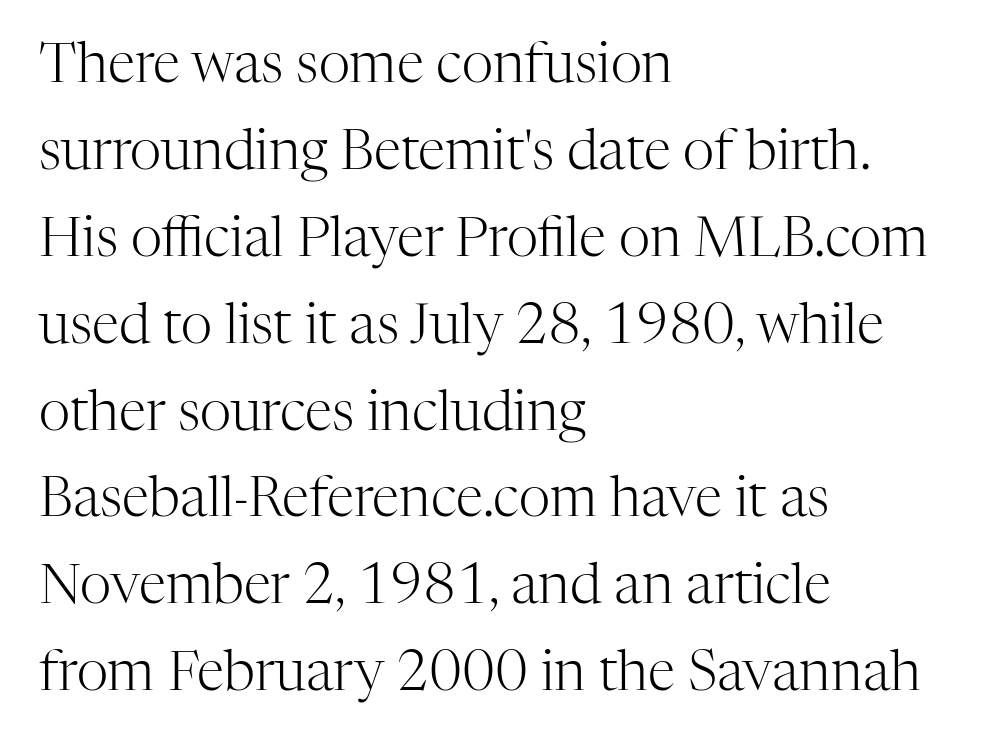
Q: Is the text bold? A: No.
Q: Is the text italic (slanted)? A: No, it is upright.
Q: Is the typeface a serif or a sans-serif typeface? A: Serif.
Q: Is the text underlined? A: No.
Q: How is the paragraph aligned? A: Left-aligned.
Q: Is the spacing between letters normal or unusually wide? A: Normal.
Q: Is the spacing between lines tight, normal or loose? A: Normal.
Q: Width (condensed, normal, or wide)? A: Normal.
Q: Stroke contrast? A: High.
Q: x-height? A: Medium.
Q: Monospaced? A: No.
